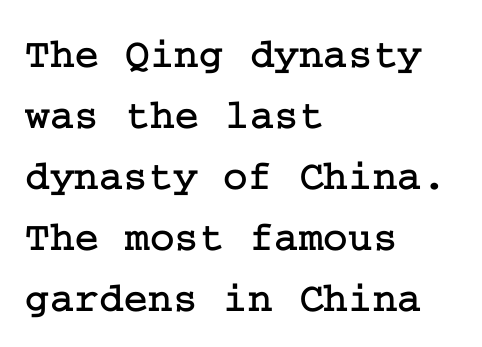
The rendering shows small feet on the letterforms — a serif design. Does extra space separate the letters? No, they use regular spacing. Just letters on the line, the space beneath them empty. Left-aligned paragraph, ragged on the right. Leading: standard. In terms of posture, this sample is upright.
